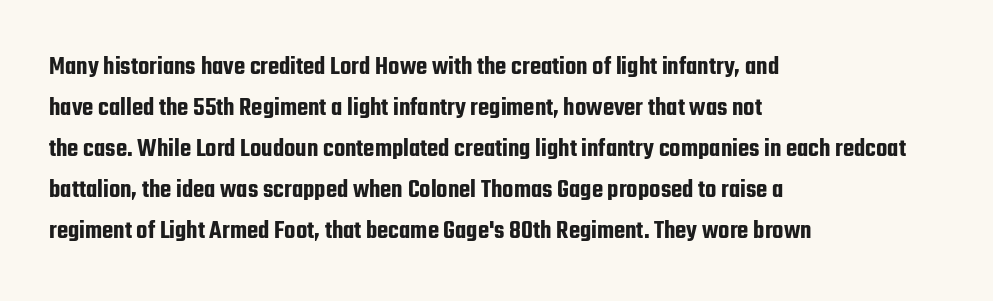
Q: Is the text italic (slanted)? A: No, it is upright.
Q: Is the text underlined? A: No.
Q: How is the paragraph aligned? A: Left-aligned.
Q: Is the spacing between letters normal or unusually wide? A: Normal.
Q: Is the spacing between lines tight, normal or loose? A: Normal.
